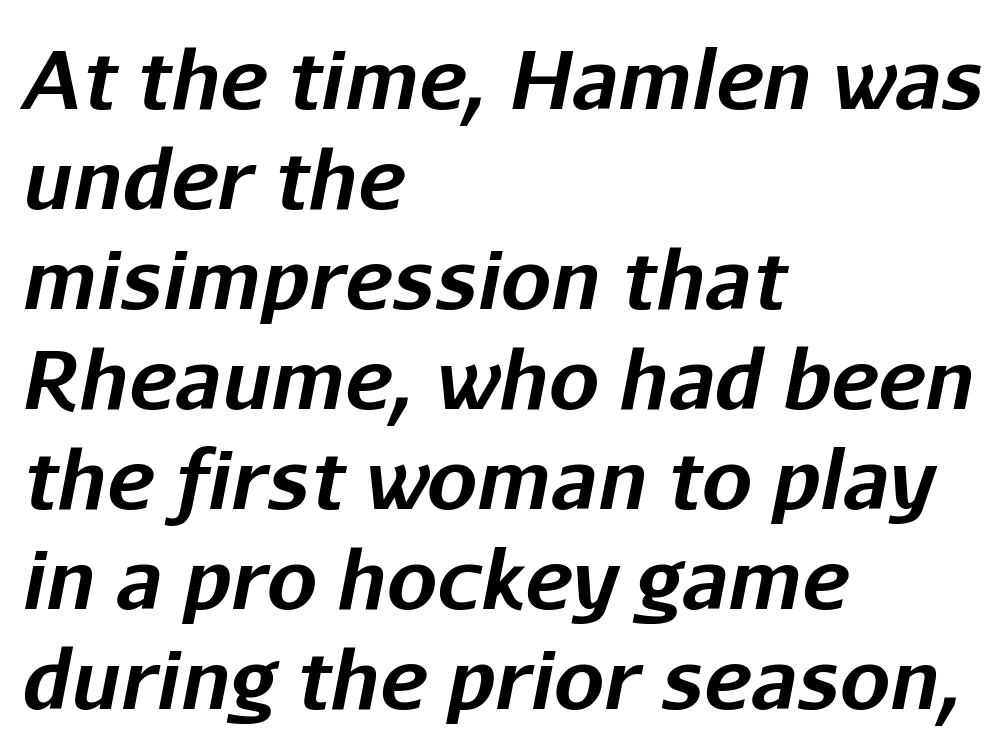
{"italic": "yes", "lean": "right", "slant_degrees": 11, "bold": "yes", "weight": "bold", "width": "normal", "stroke_contrast": "low", "x_height": "medium", "monospaced": "no", "underline": "no", "align": "left", "line_spacing": "normal", "line_spacing_ratio": 1.25, "letter_spacing": "normal", "letter_spacing_em": 0.0, "glyph_px": 80}
